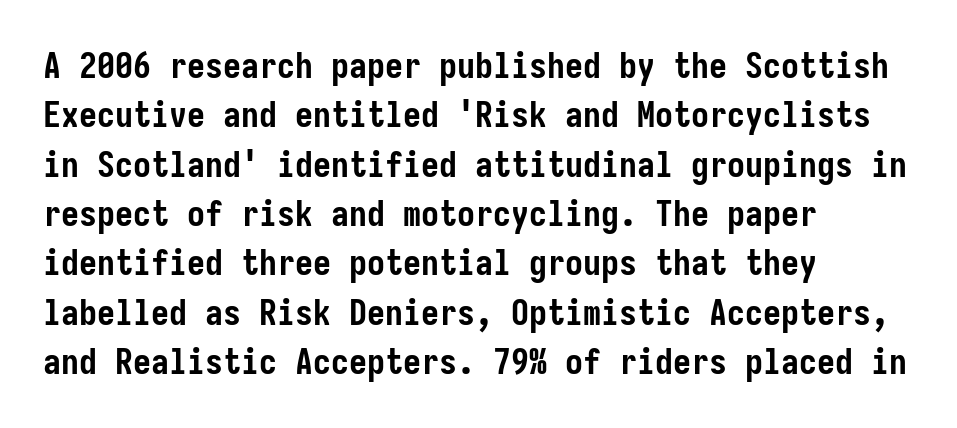
Descenders hang freely into open space. Notice how the stems are strictly vertical — no italics here. Is this a sans? Yes — the strokes have no serifs. The rendering uses a moderate line-height, typical for paragraphs.
